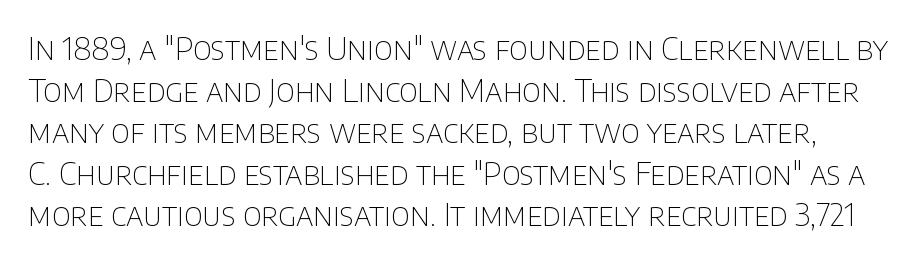
Honestly, the letter spacing is just normal — you wouldn't notice it. The strip under each line holds only bare page. This rendering employs a face without finishing strokes, i.e., a sans-serif. Is the type heavy? It reads as light-to-regular instead.
